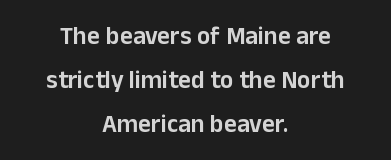
Set as a demibold, roughly 600 on the weight scale. Compared with typical body copy, the letter spacing here is the same. This rendering uses center alignment, leaving both contours irregular but symmetric. Underline: absent. Vertical strokes here are truly vertical.
